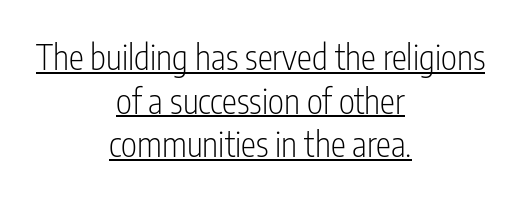
Q: Is the text bold? A: No.
Q: Is the text italic (slanted)? A: No, it is upright.
Q: Is the typeface a serif or a sans-serif typeface? A: Sans-serif.
Q: Is the text underlined? A: Yes.
Q: How is the paragraph aligned? A: Centered.
Q: Is the spacing between letters normal or unusually wide? A: Normal.
Q: Is the spacing between lines tight, normal or loose? A: Normal.
Q: Width (condensed, normal, or wide)? A: Condensed.
Q: Stroke contrast? A: Low.
Q: x-height? A: Medium.
Q: Monospaced? A: No.
